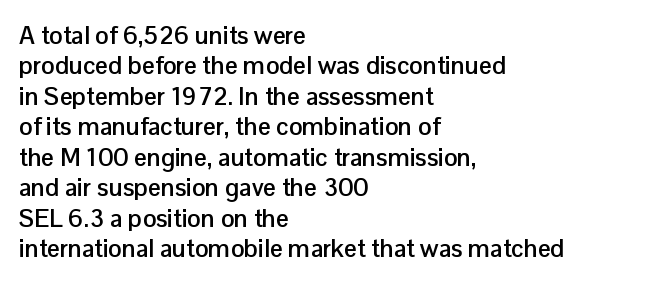
{"italic": "no", "bold": "yes", "underline": "no", "align": "left", "line_spacing_ratio": 1.22, "letter_spacing": "normal", "letter_spacing_em": 0.0, "glyph_px": 25}
